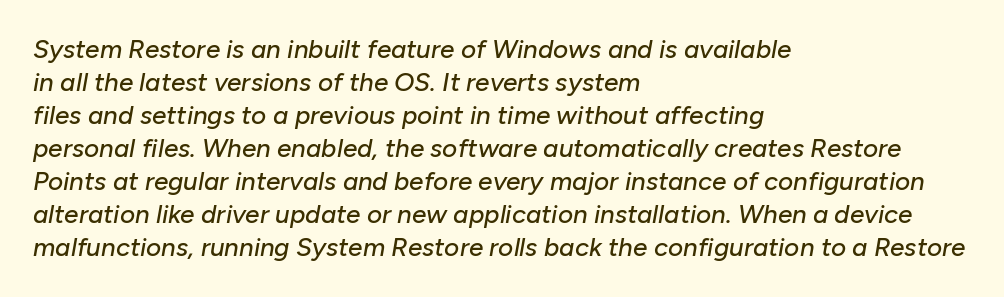
One glance says typical: line gaps are just what's usual. This rendering leaves character spacing at its baseline value. Line beginnings align vertically; line endings do not. Tall strokes in this sample are angled rather than plumb.
